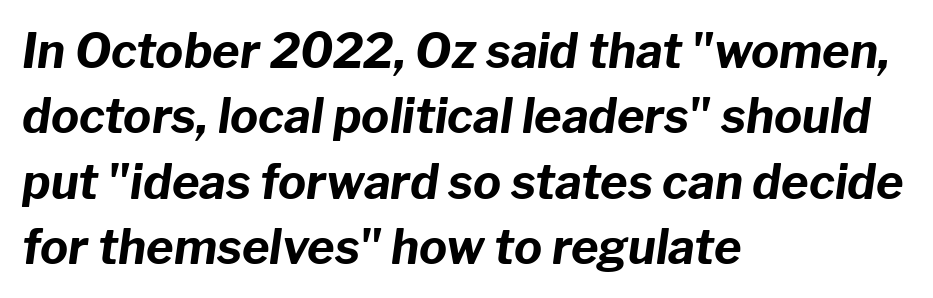
Students, note that the glyphs here touch the page at normal intervals. Slanted lettering throughout. The glyphs have the mass of a bold cut. The passage shown is not underscored anywhere. The designer left line spacing at the default.
